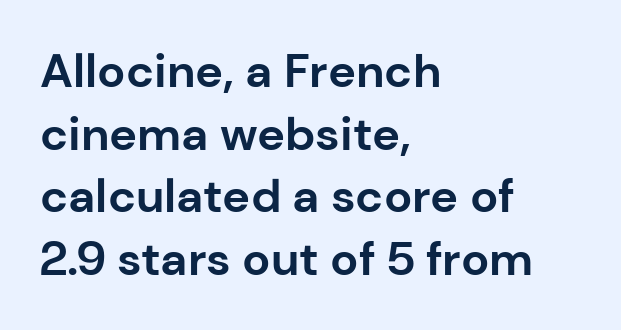
Looks like regular typesetting: each glyph gets only the width it needs. Do the letters lean? They stand straight. The type is set solid horizontally, with unmodified tracking. Chunky letters — that's bold for sure.
